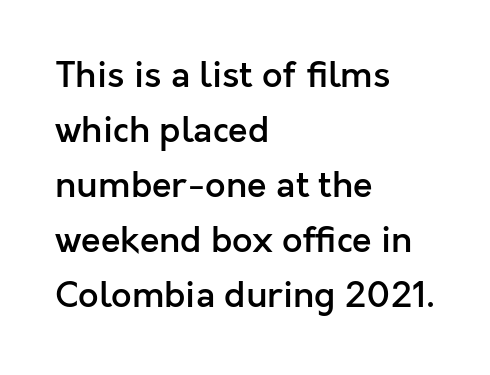
{"serif": "no", "italic": "no", "bold": "semi", "weight": "semibold", "width": "normal", "x_height": "medium", "monospaced": "no", "underline": "no", "align": "left", "line_spacing": "normal", "line_spacing_ratio": 1.53, "letter_spacing": "normal", "letter_spacing_em": 0.0, "glyph_px": 36}
